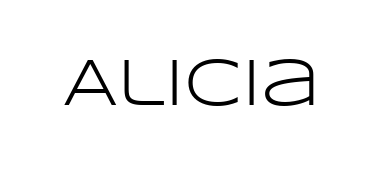
Q: Is the text bold? A: No.
Q: Is the text italic (slanted)? A: No, it is upright.
Q: Is the typeface a serif or a sans-serif typeface? A: Sans-serif.
Q: Is the text underlined? A: No.
Q: Is the spacing between letters normal or unusually wide? A: Normal.
Q: Width (condensed, normal, or wide)? A: Wide.
Q: Stroke contrast? A: Low.
Q: x-height? A: Large.
Q: Monospaced? A: No.
